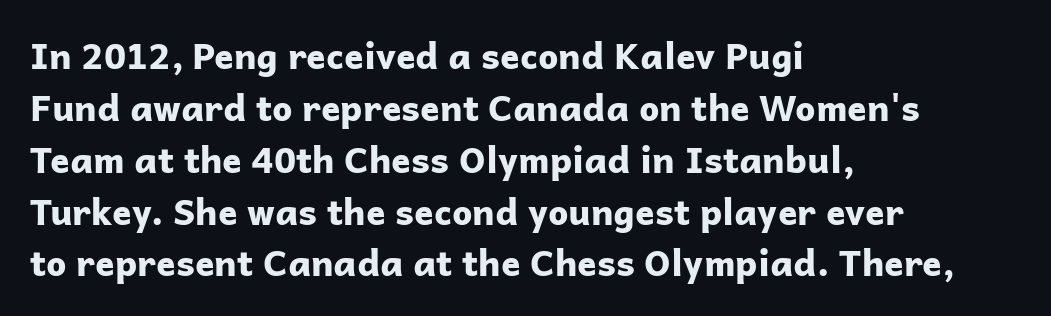
One-word summary of the alignment: left. A bare baseline throughout the passage. Notice how descenders clear the ascenders below comfortably — that's standard leading. Weight: bold.
